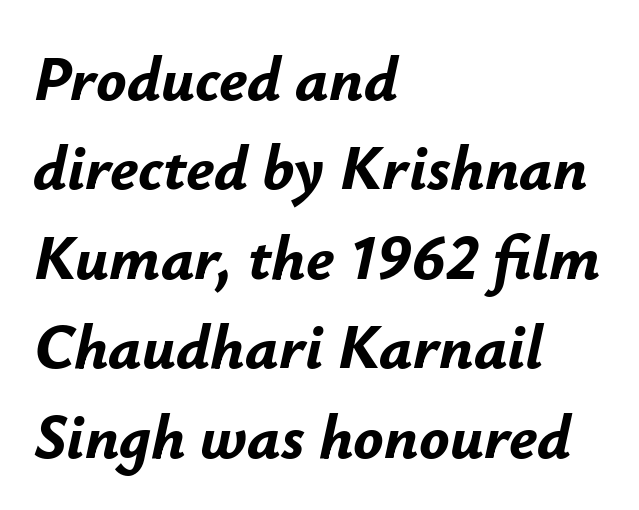
{"italic": "yes", "lean": "right", "slant_degrees": 12, "bold": "yes", "weight": "bold", "width": "normal", "stroke_contrast": "low", "x_height": "small", "monospaced": "no", "underline": "no", "align": "left", "line_spacing": "normal", "line_spacing_ratio": 1.42, "letter_spacing": "normal", "letter_spacing_em": 0.0, "glyph_px": 63}
